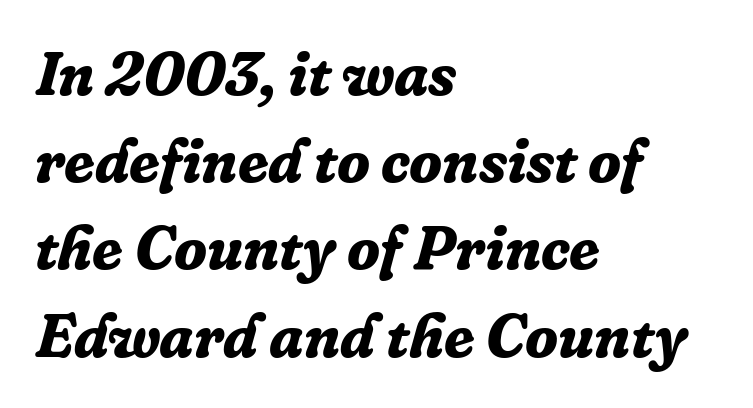
{"serif": "yes", "italic": "yes", "lean": "right", "slant_degrees": 16, "bold": "yes", "weight": "bold", "width": "normal", "stroke_contrast": "low", "x_height": "medium", "monospaced": "no", "underline": "no", "align": "left", "line_spacing": "normal", "line_spacing_ratio": 1.43, "letter_spacing": "normal", "letter_spacing_em": 0.0, "glyph_px": 61}
